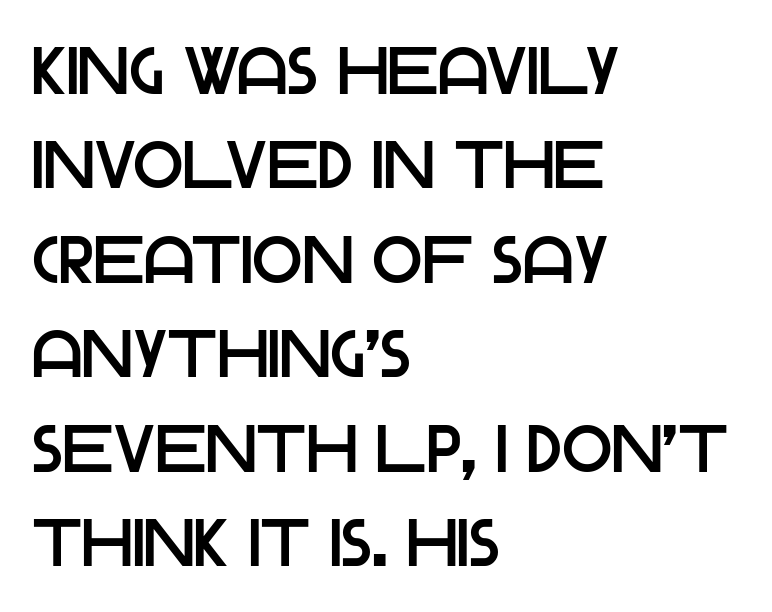
{"serif": "no", "italic": "no", "width": "normal", "stroke_contrast": "low", "x_height": "large", "monospaced": "no", "underline": "no", "align": "left", "line_spacing": "normal", "line_spacing_ratio": 1.43, "letter_spacing": "normal", "letter_spacing_em": 0.0, "glyph_px": 66}
